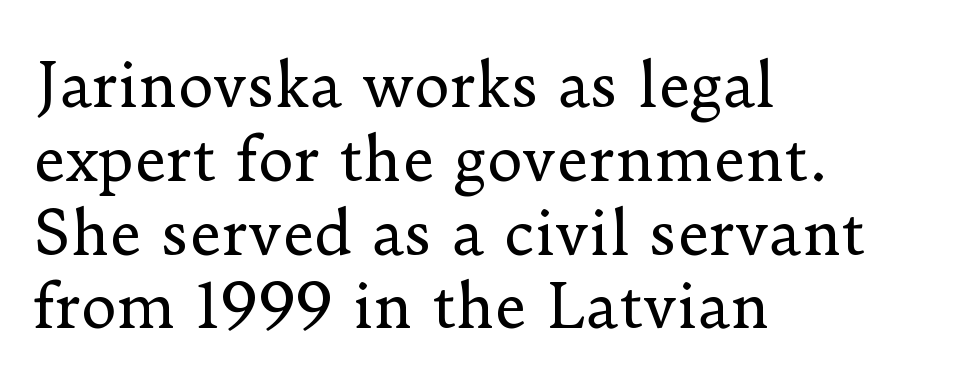
Q: Is the text bold? A: No.
Q: Is the text italic (slanted)? A: No, it is upright.
Q: Is the typeface a serif or a sans-serif typeface? A: Serif.
Q: Is the text underlined? A: No.
Q: How is the paragraph aligned? A: Left-aligned.
Q: Is the spacing between letters normal or unusually wide? A: Normal.
Q: Width (condensed, normal, or wide)? A: Normal.
Q: Stroke contrast? A: Low.
Q: x-height? A: Small.
Q: Monospaced? A: No.
